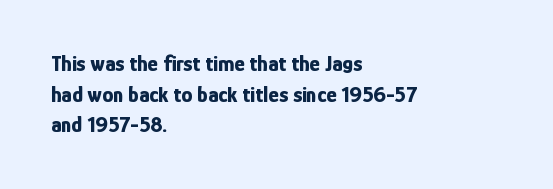
{"italic": "no", "bold": "yes", "underline": "no", "align": "left", "line_spacing": "normal", "line_spacing_ratio": 1.39, "letter_spacing": "normal", "letter_spacing_em": 0.0, "glyph_px": 22}
